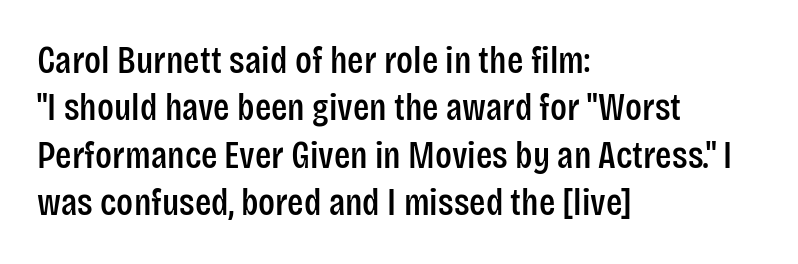
Q: Is the text italic (slanted)? A: No, it is upright.
Q: Is the typeface a serif or a sans-serif typeface? A: Sans-serif.
Q: Is the text underlined? A: No.
Q: How is the paragraph aligned? A: Left-aligned.
Q: Is the spacing between letters normal or unusually wide? A: Normal.
Q: Is the spacing between lines tight, normal or loose? A: Normal.
Q: Width (condensed, normal, or wide)? A: Condensed.
Q: Stroke contrast? A: Low.
Q: x-height? A: Large.
Q: Monospaced? A: No.
